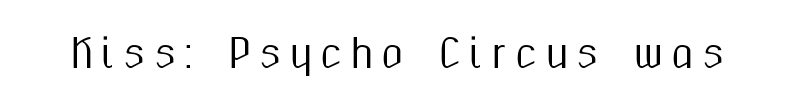
{"serif": "no", "italic": "no", "width": "condensed", "stroke_contrast": "medium", "x_height": "medium", "monospaced": "no", "underline": "no", "letter_spacing": "wide", "letter_spacing_em": 0.2, "glyph_px": 40}
